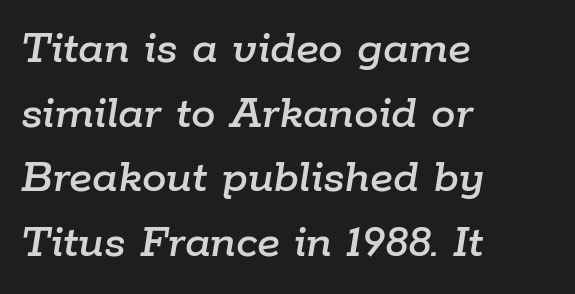
Does the copy run flush right? No — it runs flush left. Descenders hang freely into open space. Posture: slanted. Is the letter spacing exaggerated? No — it looks like the ordinary default. Character widths vary here, with narrow letters taking less room than wide ones.
